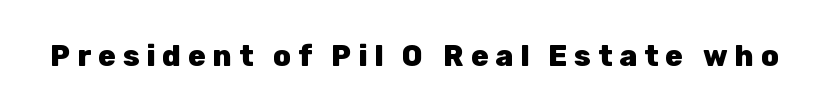
Proportional: the letters do not fall into vertical columns. This rendering employs a face without finishing strokes, i.e., a sans-serif. Typographic density is high because the face is bold. Spacing between characters has been opened up far beyond the box default. Bare-footed words on every line.
